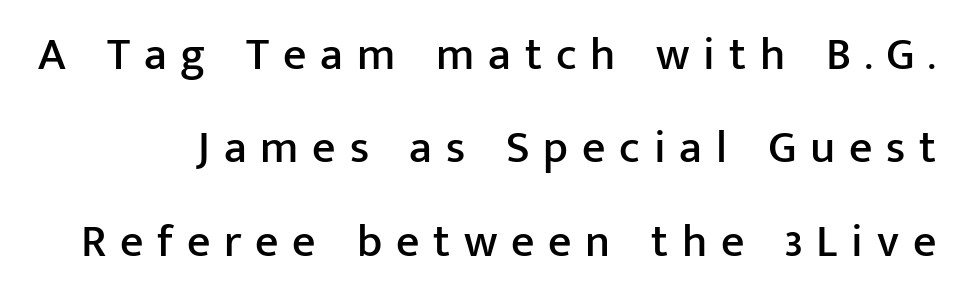
{"serif": "no", "italic": "no", "width": "normal", "stroke_contrast": "low", "x_height": "medium", "monospaced": "no", "underline": "no", "line_spacing": "loose", "line_spacing_ratio": 2.03, "letter_spacing": "wide", "letter_spacing_em": 0.3, "glyph_px": 46}
